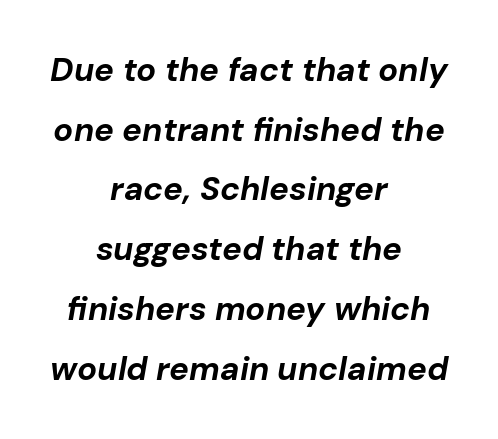
Weight: bold. This sample has the flowing, uneven cadence of proportional lettering. Glance below the letters and you will spot only blank space. Each word holds together tightly as a unit, with standard inter-letter gaps.
